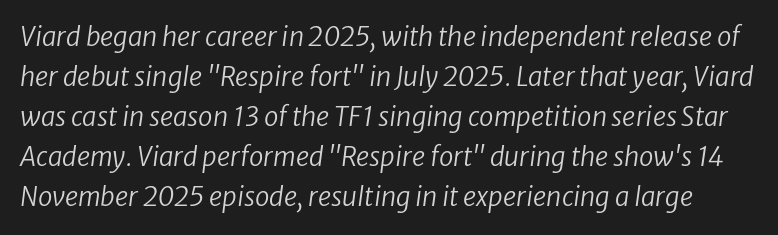
Q: Is the text bold? A: No.
Q: Is the text italic (slanted)? A: Yes, it leans right by about 8 degrees.
Q: Is the text underlined? A: No.
Q: Is the spacing between letters normal or unusually wide? A: Normal.
Q: Is the spacing between lines tight, normal or loose? A: Normal.
